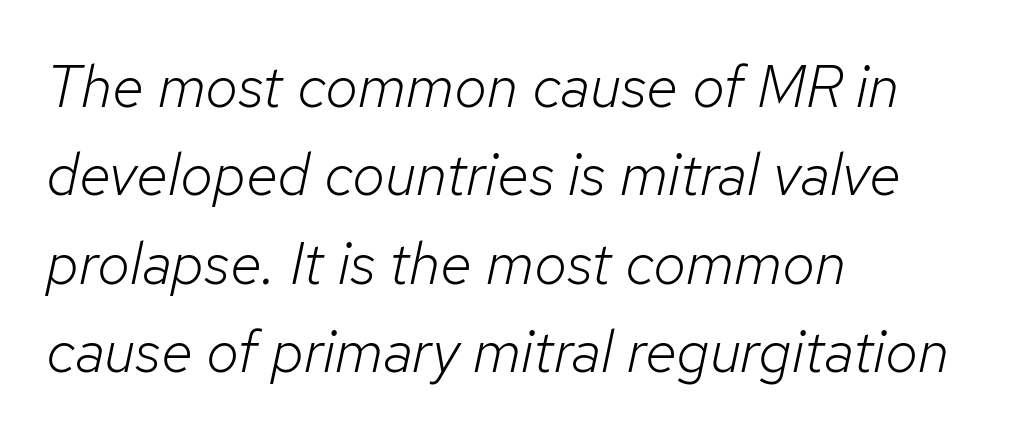
Vertical stems look standard width or narrower in stroke. Proportional: the letters do not fall into vertical columns. When letters slant like this, we call the style italic. Default kerning and tracking; the words read as compact shapes.
